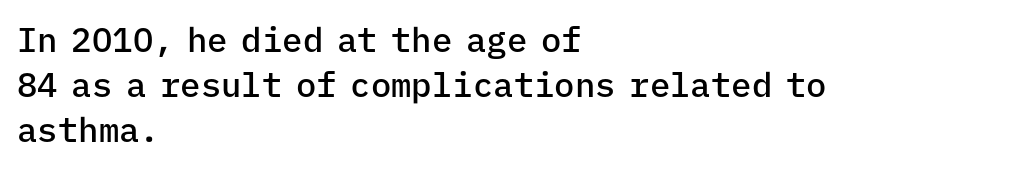
{"serif": "no", "italic": "no", "bold": "semi", "weight": "semibold", "width": "normal", "stroke_contrast": "low", "x_height": "medium", "monospaced": "yes", "underline": "no", "align": "left", "line_spacing": "normal", "line_spacing_ratio": 1.32, "letter_spacing": "normal", "letter_spacing_em": 0.0, "glyph_px": 34}
